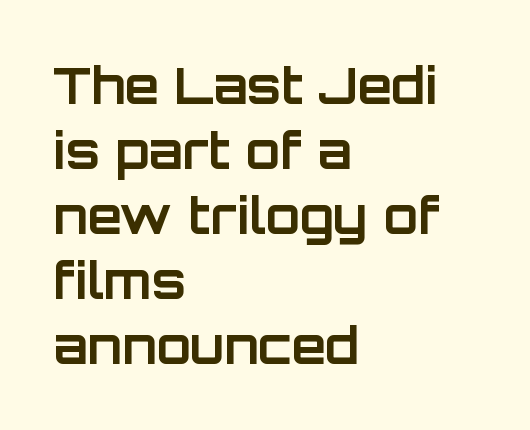
Teacher's note: observe the even left margin — that is flush-left alignment. The rendering shows plain stroke endings on the letterforms — a sans-serif design. The vertical gap from one line to the next is medium. Nothing unusual about the tracking: characters are spaced as the font intends. Underlining? Definitely not there.
